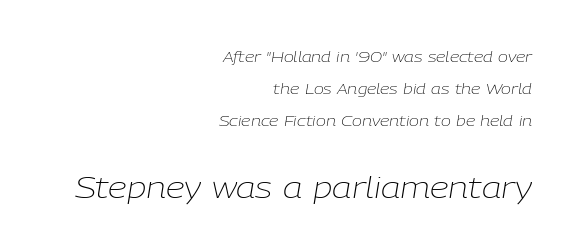
Q: Is the text bold? A: No.
Q: Is the text italic (slanted)? A: Yes, it leans right by about 9 degrees.
Q: Is the text underlined? A: No.
Q: How is the paragraph aligned? A: Right-aligned.
Q: Is the spacing between letters normal or unusually wide? A: Normal.
Q: Is the spacing between lines tight, normal or loose? A: Loose.
Q: Which block of text is set in a larger size, the first (top) or the second (bottom)? A: The second (bottom) one.
Q: Width (condensed, normal, or wide)? A: Normal.
Q: Stroke contrast? A: Low.
Q: x-height? A: Medium.
Q: Monospaced? A: No.
